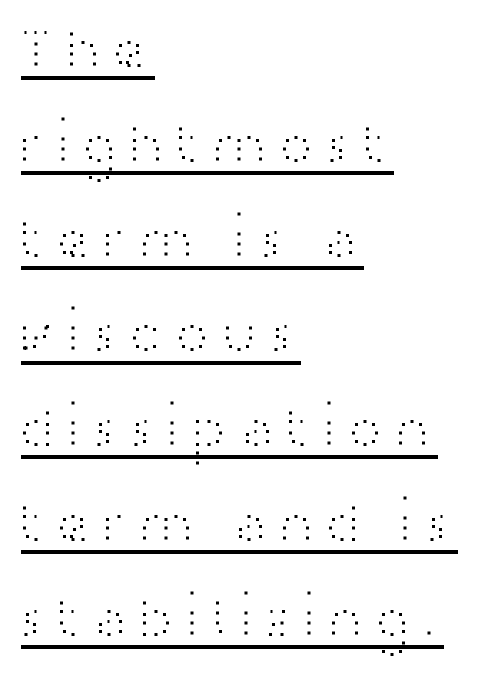
The image shows 60 px light, wide sans-serif type, upright; set left-aligned, normal line spacing (1.58x), underlined; high stroke contrast and a medium x-height.
